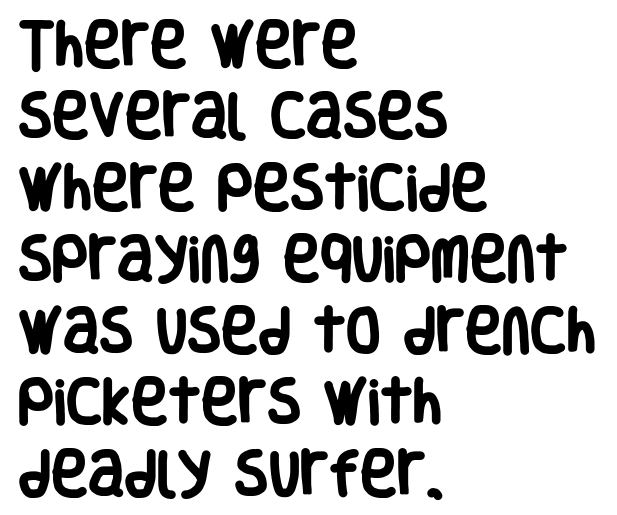
Decoration check: the copy has no underline. Caption: bold face, heavy strokes. Quick note: not italic, upright. Is the letter spacing exaggerated? No — it looks like the ordinary default. This rendering uses left alignment, leaving the right contour irregular. Here the designer chose a conventional face with non-uniform glyph widths.
